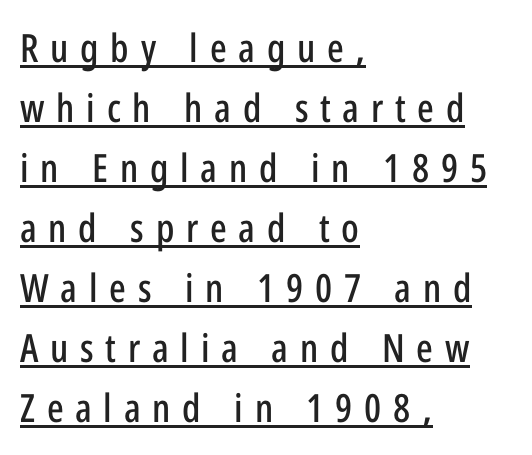
The image shows 39 px condensed sans-serif type, upright; set left-aligned, normal line spacing (1.54x), unusually wide letter spacing (+0.3 em), underlined; low stroke contrast and a medium x-height.
